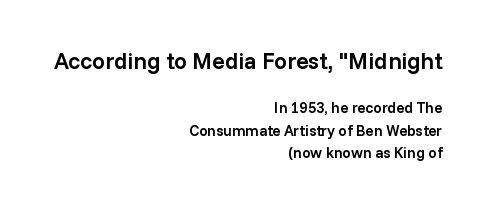
{"italic": "no", "bold": "semi", "underline": "no", "align": "right", "line_spacing": "normal", "line_spacing_ratio": 1.48, "letter_spacing": "normal", "letter_spacing_em": 0.0, "larger_block": "first", "size_ratio": 1.53, "glyph_px": 23}
